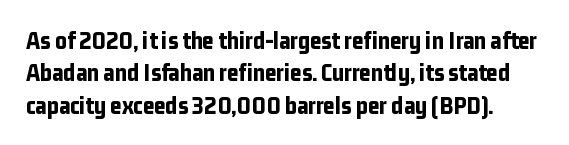
The image shows 25 px bold type, upright; set normal line spacing (1.3x), normal letter spacing, not underlined.
